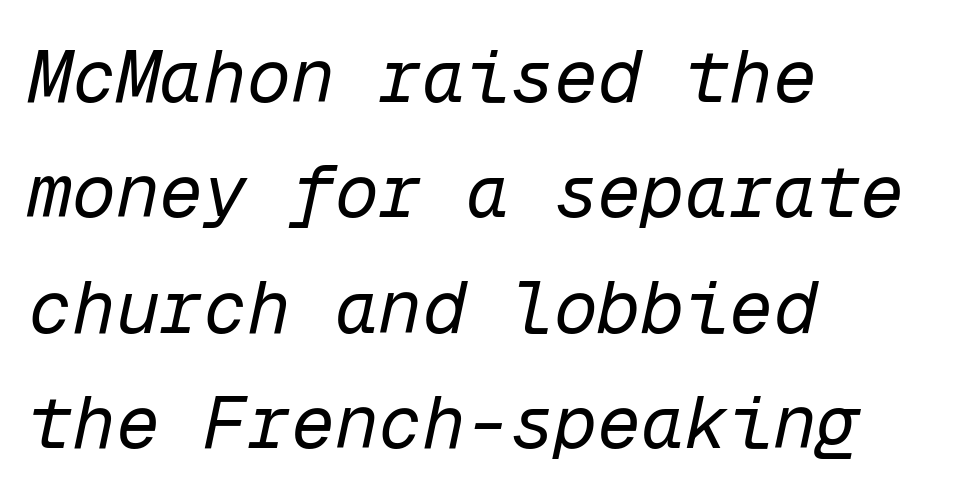
The image shows 73 px regular-weight type, italic (leaning right), monospaced; set left-aligned, normal line spacing (1.58x), normal letter spacing, not underlined; low stroke contrast and a medium x-height.
